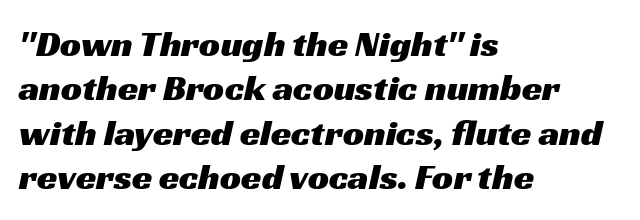
{"serif": "no", "width": "wide", "stroke_contrast": "medium", "x_height": "medium", "monospaced": "no", "underline": "no", "align": "left", "line_spacing_ratio": 1.2, "letter_spacing": "normal", "letter_spacing_em": 0.0, "glyph_px": 37}
